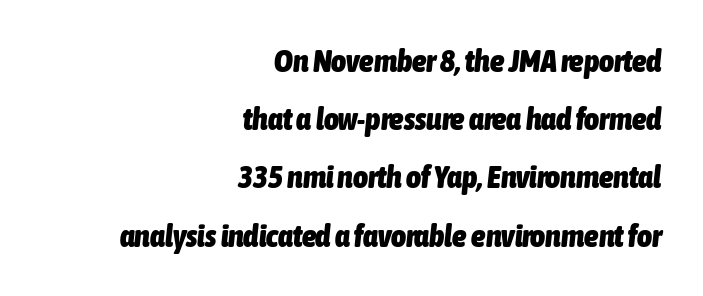
{"italic": "yes", "lean": "right", "slant_degrees": 6, "bold": "yes", "weight": "heavy", "width": "condensed", "stroke_contrast": "low", "x_height": "medium", "monospaced": "no", "underline": "no", "align": "right", "line_spacing_ratio": 1.82, "letter_spacing": "normal", "letter_spacing_em": 0.0, "glyph_px": 32}
